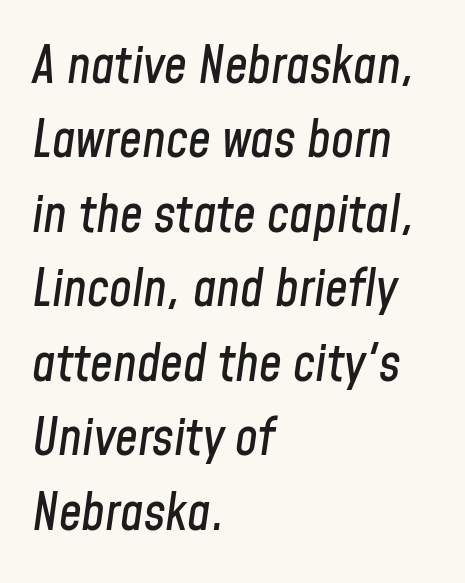
{"italic": "yes", "lean": "right", "slant_degrees": 8, "width": "condensed", "stroke_contrast": "low", "x_height": "medium", "monospaced": "no", "underline": "no", "align": "left", "line_spacing": "normal", "line_spacing_ratio": 1.46, "letter_spacing": "normal", "letter_spacing_em": 0.0, "glyph_px": 51}
